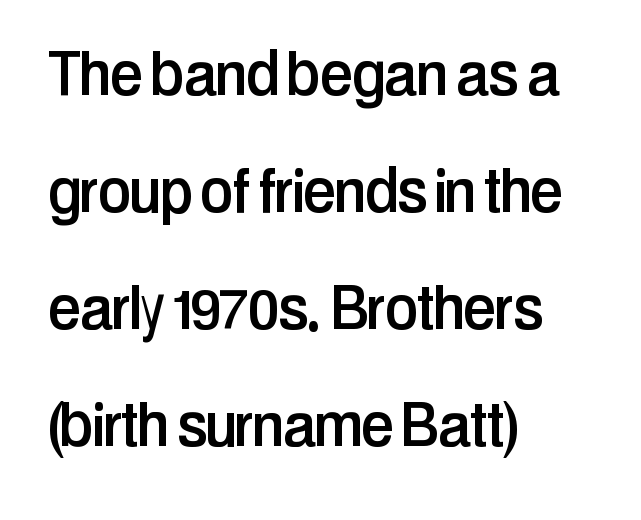
The image shows 74 px condensed sans-serif type, upright; set left-aligned, normal line spacing (1.58x), normal letter spacing, not underlined; low stroke contrast and a medium x-height.
